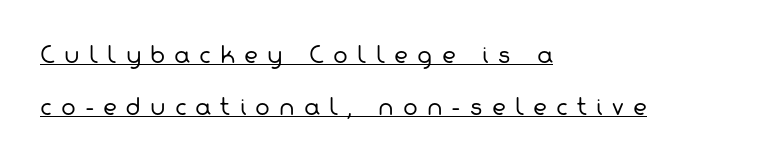
The image shows 22 px text type; set left-aligned, loose line spacing (2.35x), unusually wide letter spacing (+0.41 em), underlined.
